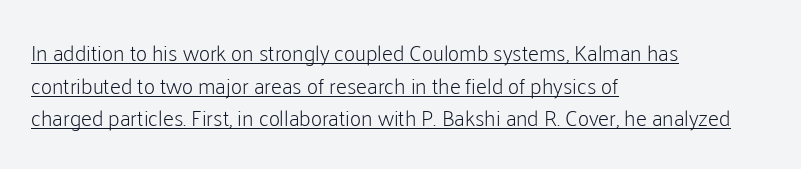
No letter is thick-stroked: the sample isn't bold. Regular leading. The line texture is even and compact thanks to regular tracking. Nope, not italic — everything's standing straight. Every row of glyphs begins at an identical x-position on the left. Somebody hit Ctrl+U on this one — the words are underlined.
